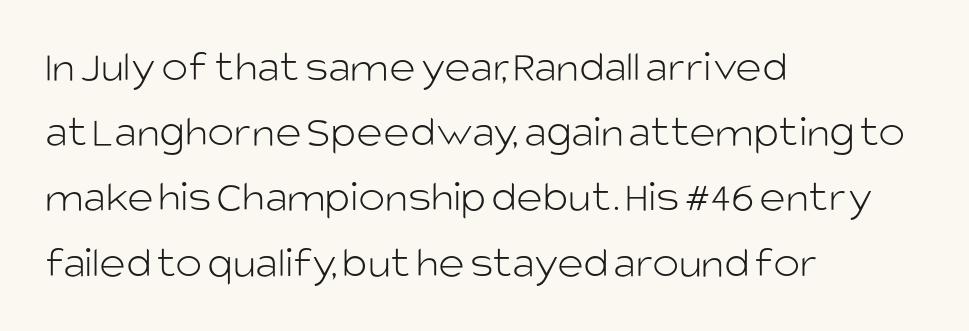
{"serif": "no", "italic": "no", "bold": "no", "weight": "light", "width": "normal", "stroke_contrast": "low", "x_height": "large", "monospaced": "no", "underline": "no", "align": "left", "line_spacing": "normal", "line_spacing_ratio": 1.45, "letter_spacing": "normal", "letter_spacing_em": 0.0, "glyph_px": 45}
